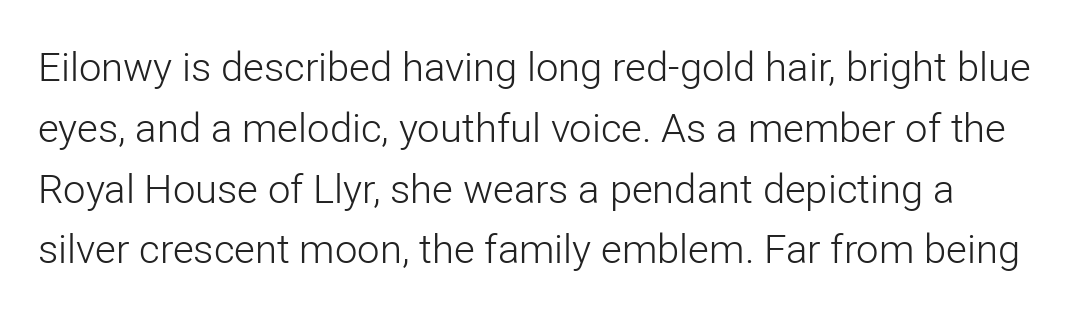
Q: Is the text bold? A: No.
Q: Is the text italic (slanted)? A: No, it is upright.
Q: Is the typeface a serif or a sans-serif typeface? A: Sans-serif.
Q: Is the text underlined? A: No.
Q: Is the spacing between letters normal or unusually wide? A: Normal.
Q: Is the spacing between lines tight, normal or loose? A: Normal.
Q: Width (condensed, normal, or wide)? A: Normal.
Q: Stroke contrast? A: Low.
Q: x-height? A: Medium.
Q: Monospaced? A: No.
